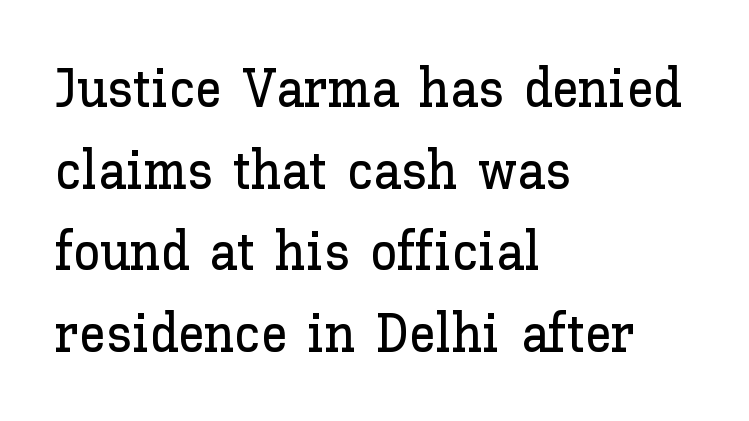
Q: Is the text italic (slanted)? A: No, it is upright.
Q: Is the text underlined? A: No.
Q: How is the paragraph aligned? A: Left-aligned.
Q: Is the spacing between letters normal or unusually wide? A: Normal.
Q: Is the spacing between lines tight, normal or loose? A: Normal.
Q: Width (condensed, normal, or wide)? A: Normal.
Q: Stroke contrast? A: Low.
Q: x-height? A: Medium.
Q: Monospaced? A: No.
